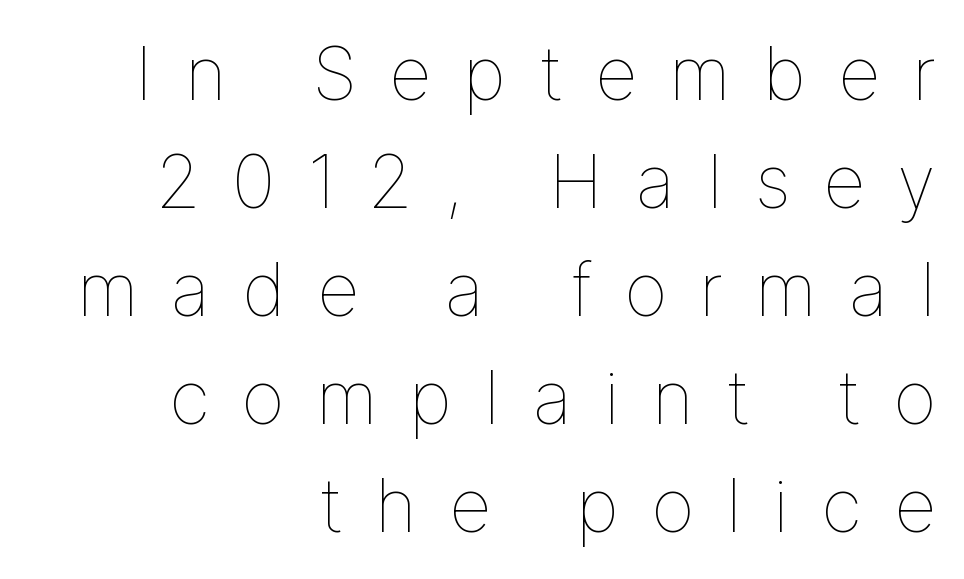
The image shows 74 px thin type, upright; set right-aligned, normal line spacing (1.46x), unusually wide letter spacing (+0.43 em), not underlined; low stroke contrast and a medium x-height.
